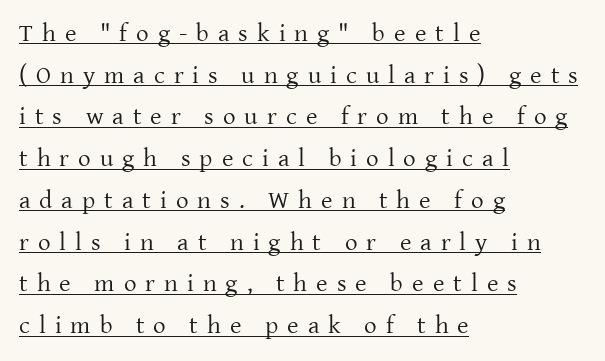
The image shows 25 px text type, upright; set left-aligned, normal line spacing (1.67x), unusually wide letter spacing (+0.36 em), underlined.
